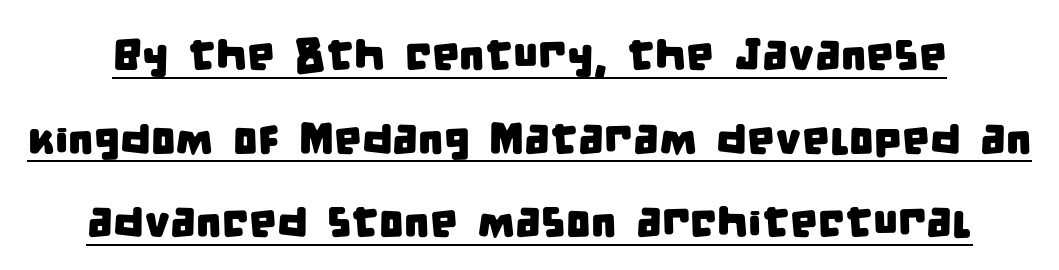
Each letter keeps its own natural width here, so spacing adapts to shape. Reading down the column, the eye jumps a long way to each next line. Somebody hit Ctrl+U on this one — the words are underlined. Compared with typical body copy, the letter spacing here is the same.
